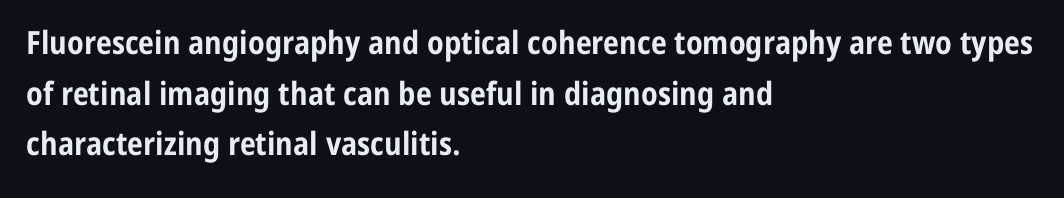
The image shows 32 px bold, condensed sans-serif type, upright; set left-aligned, normal line spacing (1.58x), normal letter spacing, not underlined; low stroke contrast and a medium x-height.
